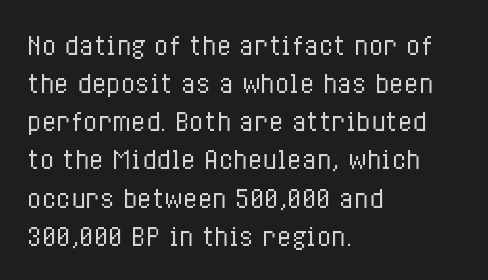
{"italic": "no", "bold": "no", "underline": "no", "align": "left", "line_spacing": "normal", "line_spacing_ratio": 1.59, "letter_spacing": "normal", "letter_spacing_em": 0.0, "glyph_px": 24}
